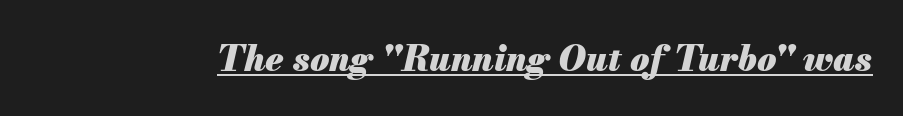
Q: Is the text bold? A: Yes.
Q: Is the text italic (slanted)? A: Yes, it leans right by about 13 degrees.
Q: Is the text underlined? A: Yes.
Q: Is the spacing between letters normal or unusually wide? A: Normal.
Q: Width (condensed, normal, or wide)? A: Normal.
Q: Stroke contrast? A: Medium.
Q: x-height? A: Small.
Q: Monospaced? A: No.
